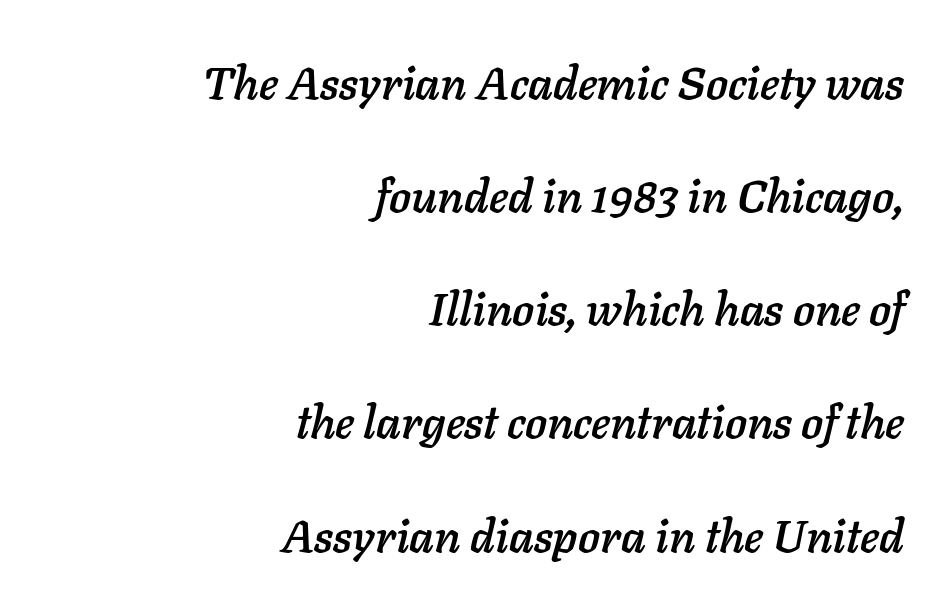
Q: Is the text italic (slanted)? A: Yes, it leans right by about 11 degrees.
Q: Is the text underlined? A: No.
Q: How is the paragraph aligned? A: Right-aligned.
Q: Is the spacing between letters normal or unusually wide? A: Normal.
Q: Is the spacing between lines tight, normal or loose? A: Loose.
Q: Width (condensed, normal, or wide)? A: Normal.
Q: Stroke contrast? A: Low.
Q: x-height? A: Medium.
Q: Monospaced? A: No.
